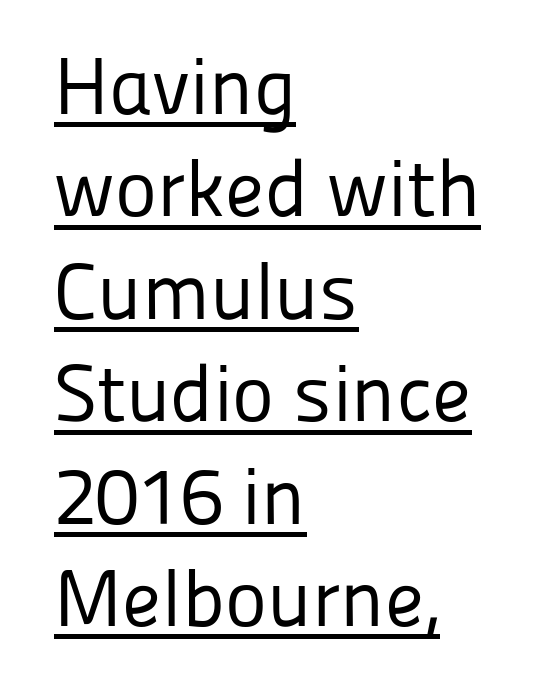
Q: Is the text bold? A: No.
Q: Is the text italic (slanted)? A: No, it is upright.
Q: Is the typeface a serif or a sans-serif typeface? A: Sans-serif.
Q: Is the text underlined? A: Yes.
Q: How is the paragraph aligned? A: Left-aligned.
Q: Is the spacing between letters normal or unusually wide? A: Normal.
Q: Is the spacing between lines tight, normal or loose? A: Normal.
Q: Width (condensed, normal, or wide)? A: Normal.
Q: Stroke contrast? A: Low.
Q: x-height? A: Medium.
Q: Monospaced? A: No.
